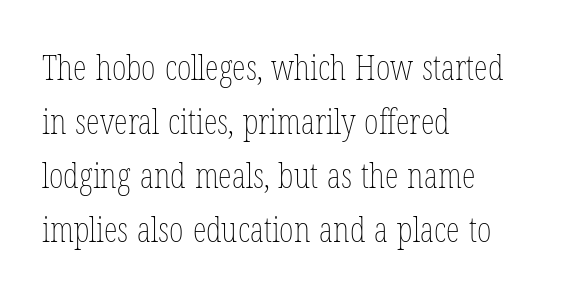
Q: Is the text bold? A: No.
Q: Is the text italic (slanted)? A: No, it is upright.
Q: Is the text underlined? A: No.
Q: How is the paragraph aligned? A: Left-aligned.
Q: Is the spacing between letters normal or unusually wide? A: Normal.
Q: Is the spacing between lines tight, normal or loose? A: Normal.
Q: Width (condensed, normal, or wide)? A: Condensed.
Q: Stroke contrast? A: Low.
Q: x-height? A: Medium.
Q: Monospaced? A: No.
